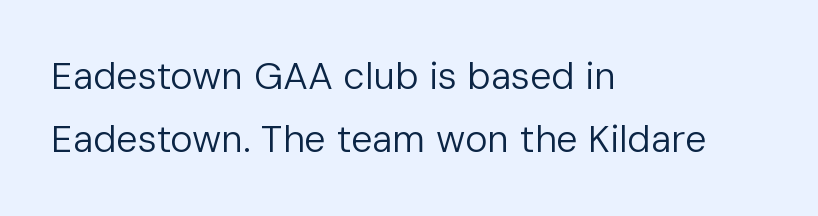
The image shows 38 px regular-weight sans-serif type, upright; set left-aligned, normal line spacing (1.67x), normal letter spacing, not underlined; low stroke contrast and a medium x-height.
